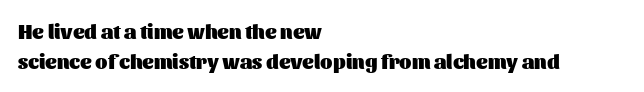
Q: Is the text bold? A: Yes.
Q: Is the text italic (slanted)? A: No, it is upright.
Q: Is the text underlined? A: No.
Q: How is the paragraph aligned? A: Left-aligned.
Q: Is the spacing between letters normal or unusually wide? A: Normal.
Q: Is the spacing between lines tight, normal or loose? A: Normal.
